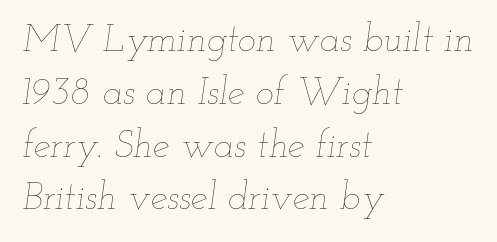
Q: Is the text bold? A: No.
Q: Is the text italic (slanted)? A: Yes, it leans right by about 12 degrees.
Q: Is the text underlined? A: No.
Q: How is the paragraph aligned? A: Left-aligned.
Q: Is the spacing between letters normal or unusually wide? A: Normal.
Q: Is the spacing between lines tight, normal or loose? A: Normal.
Q: Width (condensed, normal, or wide)? A: Wide.
Q: Stroke contrast? A: Low.
Q: x-height? A: Small.
Q: Monospaced? A: No.
